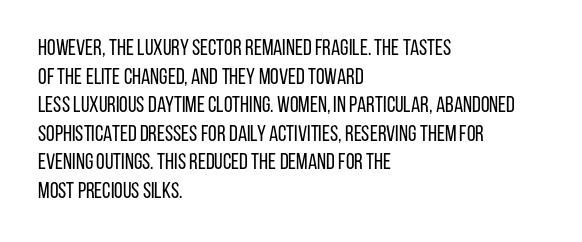
The image shows 22 px text type, upright; set left-aligned, normal line spacing (1.3x), normal letter spacing, not underlined.
